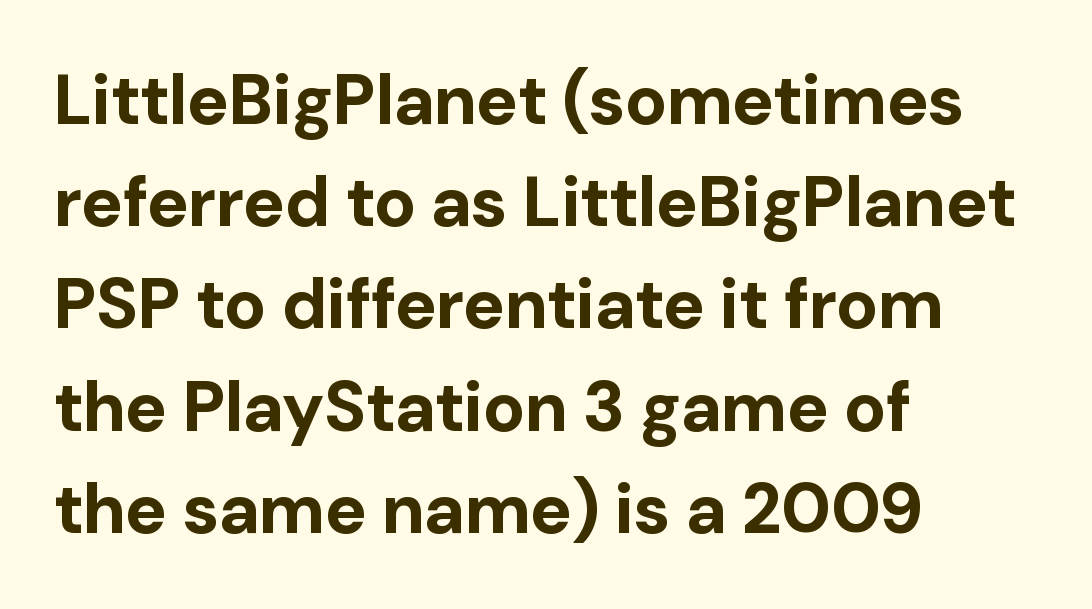
A typesetter would mark this as roman, not italic. Layout note: lines flush left. The string is rendered with underlining switched off. Examine the stroke ends and you'll find no serifs.
